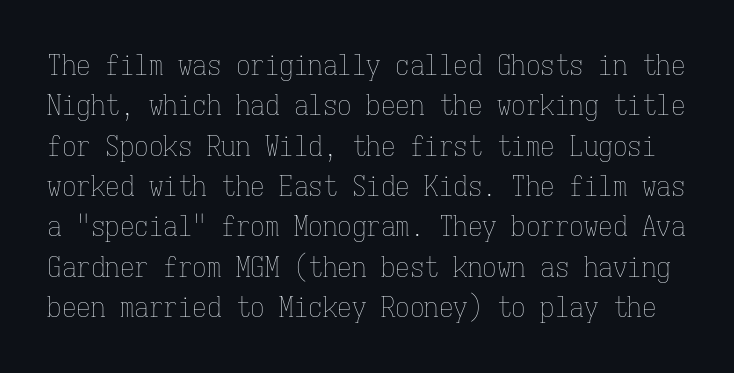
The lettering holds an erect, upright posture throughout. Underlining? Definitely not there. The passage shown is typed in a monospace face where columns stay perfectly aligned. Stems and bowls with no extra thickness — not bold.
